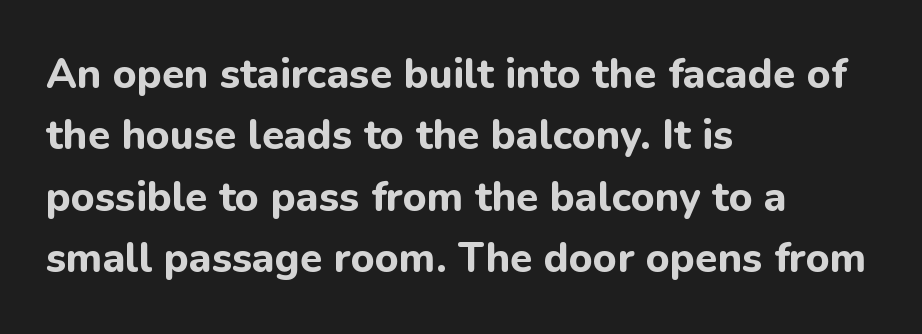
Quick note: interline space is typical. The typeface chosen for these lines omits serifs. The face used here is proportionally spaced, like ordinary book or web type. As a designer I'd log this as weight 700, bold. The words here are not underlined.
